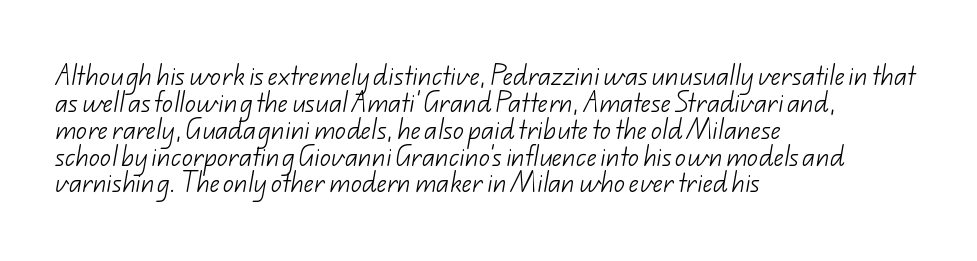
The image shows 22 px text type; set left-aligned, line spacing 1.22x, normal letter spacing, not underlined.
